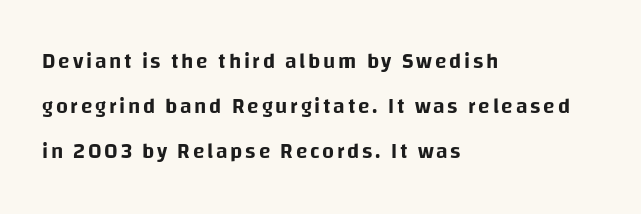
Q: Is the text italic (slanted)? A: No, it is upright.
Q: Is the text underlined? A: No.
Q: How is the paragraph aligned? A: Left-aligned.
Q: Is the spacing between lines tight, normal or loose? A: Loose.
